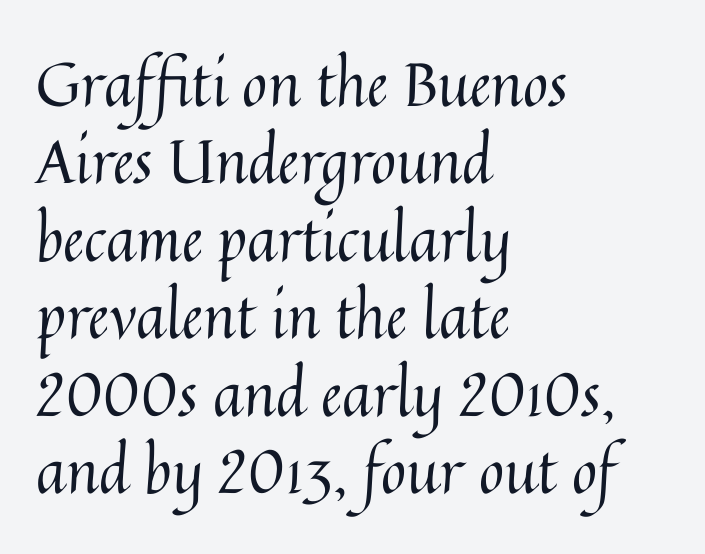
The image shows 61 px regular-weight type; set left-aligned, normal line spacing (1.27x), normal letter spacing, not underlined; medium stroke contrast and a medium x-height.
